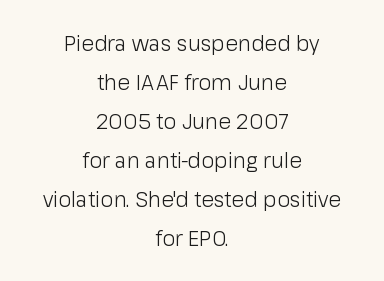
{"italic": "no", "bold": "no", "underline": "no", "align": "center", "line_spacing_ratio": 1.86, "letter_spacing": "normal", "letter_spacing_em": 0.0, "glyph_px": 21}
